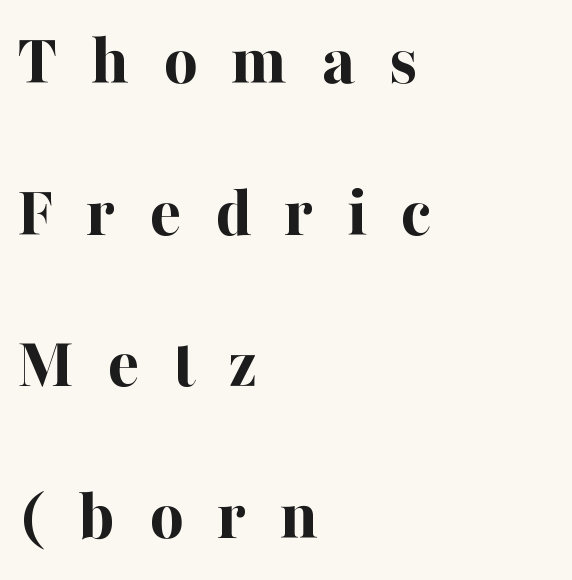
{"serif": "yes", "italic": "no", "bold": "yes", "weight": "bold", "width": "normal", "stroke_contrast": "high", "x_height": "medium", "monospaced": "no", "underline": "no", "align": "left", "line_spacing": "loose", "line_spacing_ratio": 2.05, "letter_spacing": "wide", "letter_spacing_em": 0.45, "glyph_px": 74}
